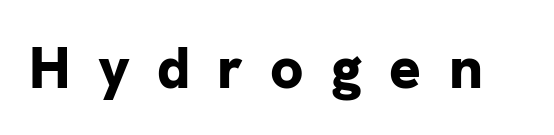
The image shows 59 px bold sans-serif type, upright; set unusually wide letter spacing (+0.46 em), not underlined; low stroke contrast and a medium x-height.
